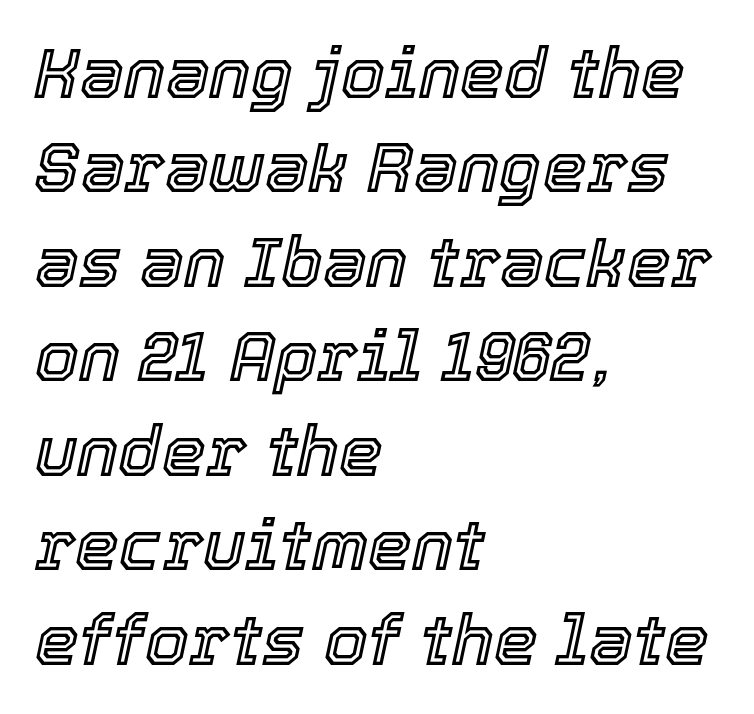
The image shows 70 px text type, italic (leaning right); set left-aligned, normal line spacing (1.35x), normal letter spacing, not underlined; a medium x-height.
